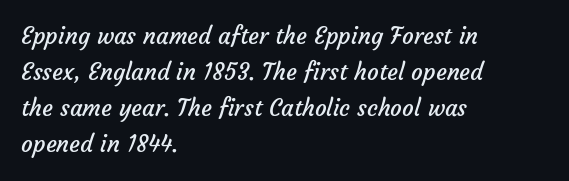
The image shows 23 px text type; set left-aligned, normal line spacing (1.57x), normal letter spacing, not underlined.
